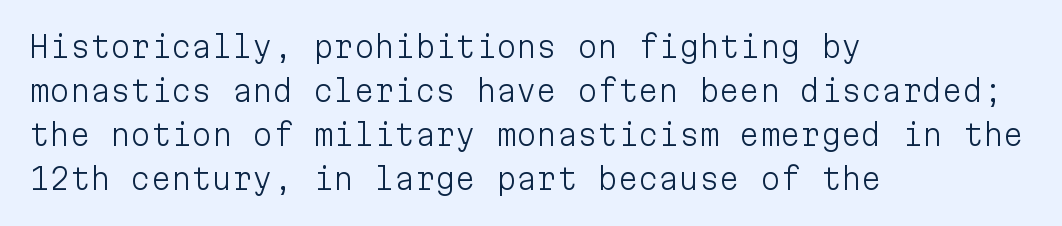
The image shows 29 px light sans-serif type, upright, monospaced; set left-aligned, normal line spacing (1.52x), normal letter spacing, not underlined; low stroke contrast and a medium x-height.
